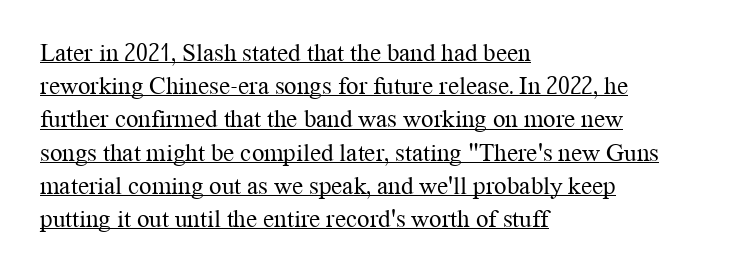
{"italic": "no", "bold": "no", "underline": "yes", "align": "left", "line_spacing": "normal", "line_spacing_ratio": 1.33, "letter_spacing": "normal", "letter_spacing_em": 0.0, "glyph_px": 25}
